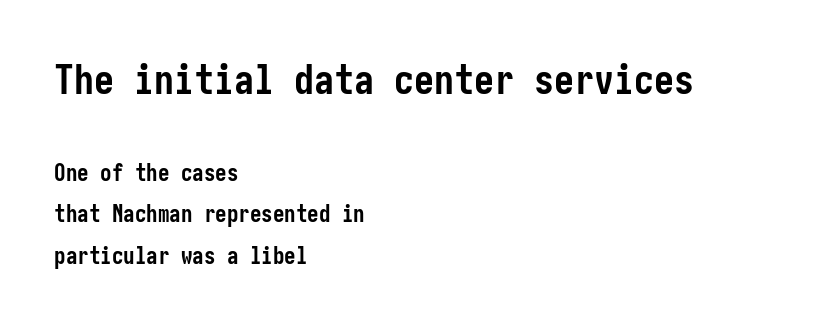
The image shows 40 px semibold, condensed sans-serif type, upright; set left-aligned, line spacing 1.8x, normal letter spacing, not underlined; the first (top) block is 1.74x larger; low stroke contrast and a medium x-height.
